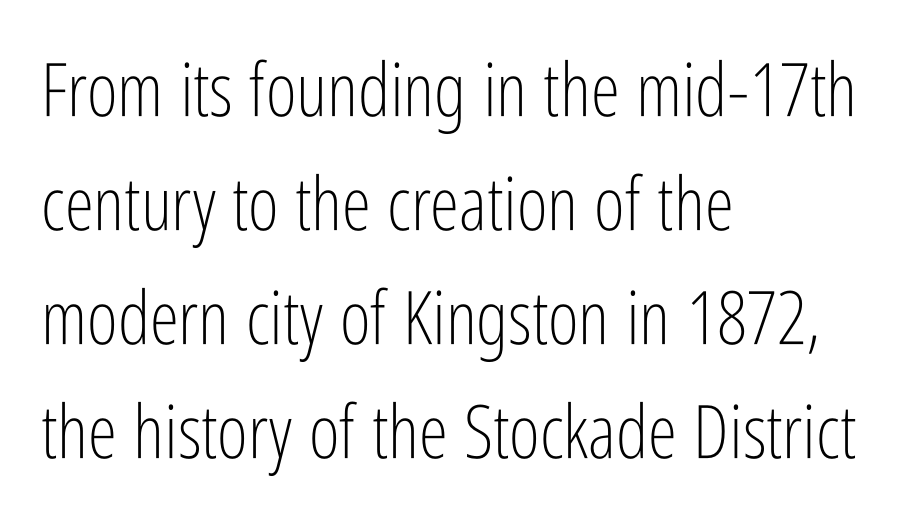
Letters have the restrained weight of plain body copy at most. The lines are quadded left. A typesetter would call this leading conventional body-copy spacing. The specimen omits any rule beneath the text block's lines. Each letter's strokes conclude bluntly, with no projecting serifs.
